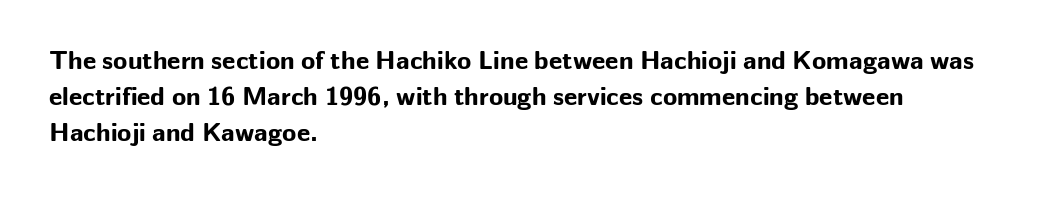
Clear beneath every line of the passage. The typography opts for an upright posture over an oblique one. Evenly set lines give the paragraph a standard silhouette. Standard letterfit; no display-style spreading of the glyphs. The compositor pushed each line to the left boundary.
